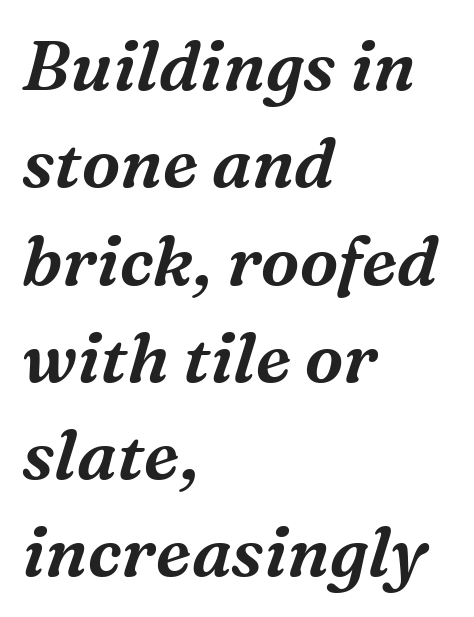
Q: Is the text italic (slanted)? A: Yes, it leans right by about 16 degrees.
Q: Is the typeface a serif or a sans-serif typeface? A: Serif.
Q: Is the text underlined? A: No.
Q: How is the paragraph aligned? A: Left-aligned.
Q: Is the spacing between letters normal or unusually wide? A: Normal.
Q: Is the spacing between lines tight, normal or loose? A: Normal.
Q: Width (condensed, normal, or wide)? A: Normal.
Q: Stroke contrast? A: Medium.
Q: x-height? A: Medium.
Q: Monospaced? A: No.
